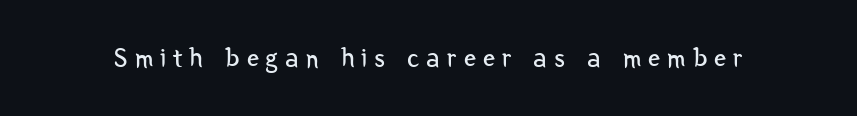
{"italic": "no", "bold": "no", "underline": "no", "letter_spacing": "wide", "letter_spacing_em": 0.26, "glyph_px": 27}
